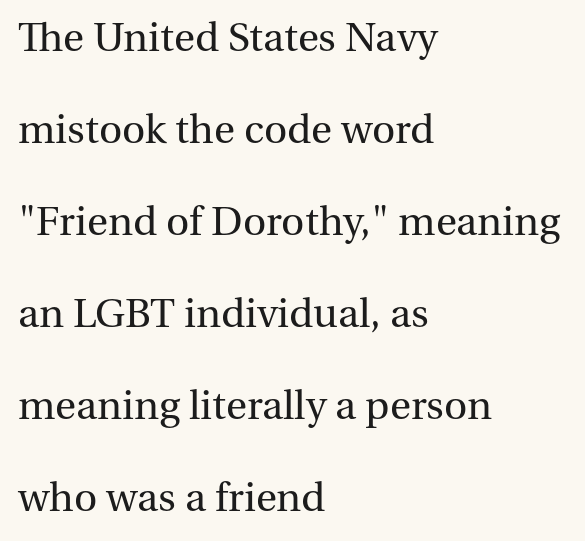
Q: Is the text bold? A: No.
Q: Is the text italic (slanted)? A: No, it is upright.
Q: Is the typeface a serif or a sans-serif typeface? A: Serif.
Q: Is the text underlined? A: No.
Q: How is the paragraph aligned? A: Left-aligned.
Q: Is the spacing between letters normal or unusually wide? A: Normal.
Q: Is the spacing between lines tight, normal or loose? A: Loose.
Q: Width (condensed, normal, or wide)? A: Normal.
Q: Stroke contrast? A: Medium.
Q: x-height? A: Medium.
Q: Monospaced? A: No.
